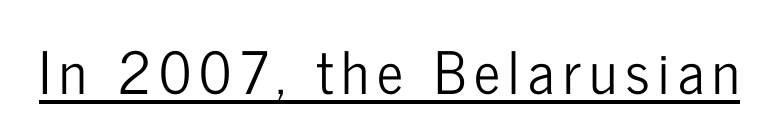
Q: Is the text italic (slanted)? A: No, it is upright.
Q: Is the typeface a serif or a sans-serif typeface? A: Sans-serif.
Q: Is the text underlined? A: Yes.
Q: Width (condensed, normal, or wide)? A: Condensed.
Q: Stroke contrast? A: Low.
Q: x-height? A: Medium.
Q: Monospaced? A: No.
